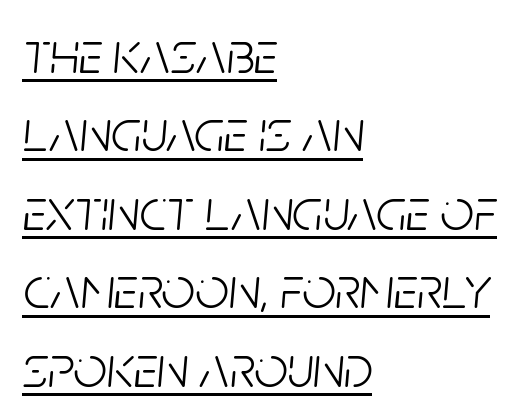
The image shows 59 px light, condensed type, italic (leaning right); set left-aligned, normal line spacing (1.33x), normal letter spacing, underlined; low stroke contrast and a large x-height.
